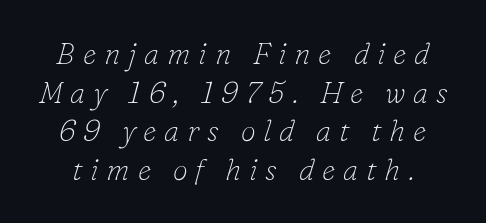
The image shows 30 px thin serif type, italic (leaning right); set normal line spacing (1.29x), unusually wide letter spacing (+0.26 em), not underlined; low stroke contrast and a small x-height.
